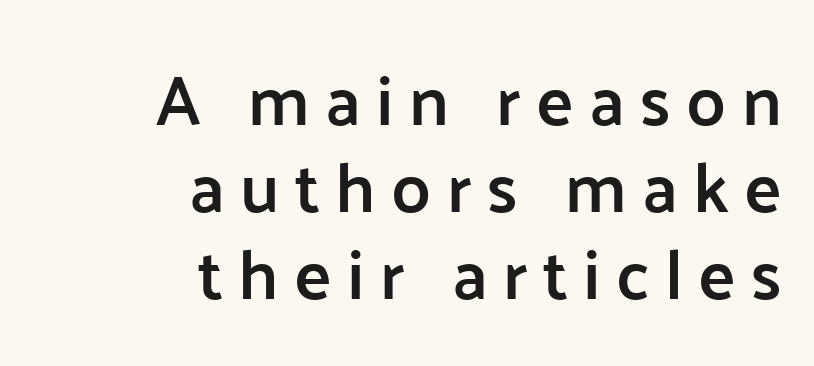
Q: Is the text bold? A: Semi-bold.
Q: Is the text italic (slanted)? A: No, it is upright.
Q: Is the typeface a serif or a sans-serif typeface? A: Sans-serif.
Q: Is the text underlined? A: No.
Q: How is the paragraph aligned? A: Right-aligned.
Q: Is the spacing between letters normal or unusually wide? A: Unusually wide.
Q: Width (condensed, normal, or wide)? A: Normal.
Q: Stroke contrast? A: Low.
Q: x-height? A: Medium.
Q: Monospaced? A: No.
